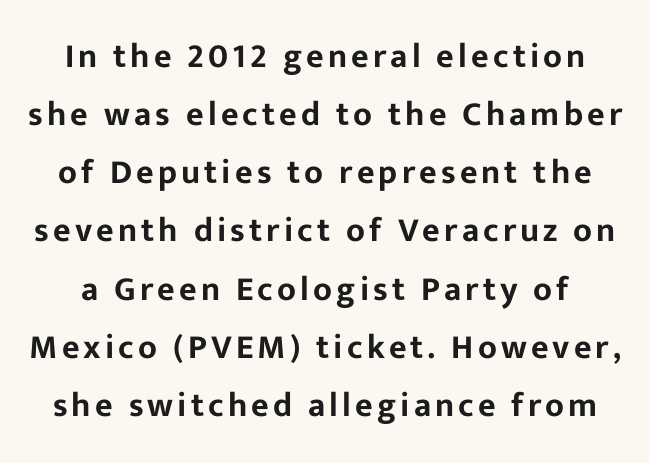
Q: Is the text italic (slanted)? A: No, it is upright.
Q: Is the typeface a serif or a sans-serif typeface? A: Sans-serif.
Q: Is the text underlined? A: No.
Q: Width (condensed, normal, or wide)? A: Normal.
Q: Stroke contrast? A: Low.
Q: x-height? A: Medium.
Q: Monospaced? A: No.
